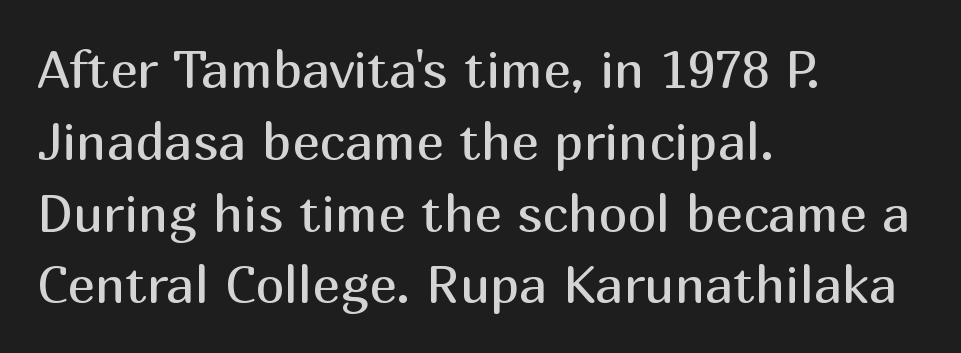
The image shows 52 px regular-weight sans-serif type, upright; set left-aligned, normal line spacing (1.38x), normal letter spacing, not underlined; medium stroke contrast and a medium x-height.
